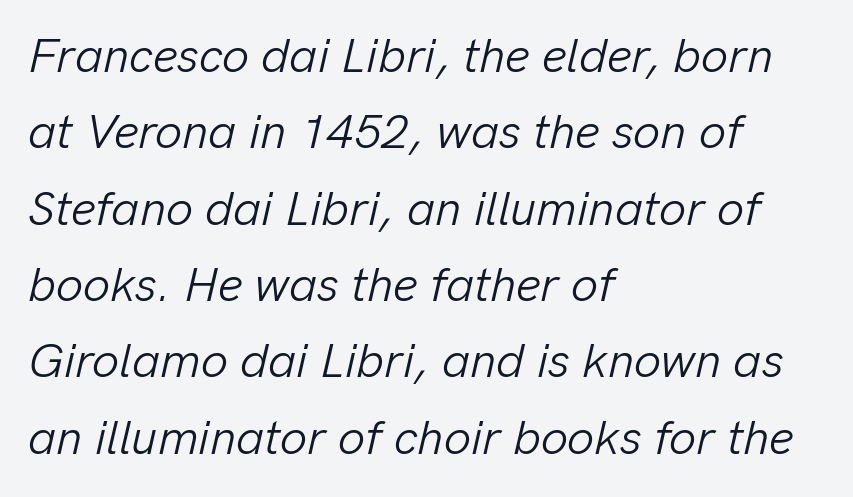
{"italic": "yes", "lean": "right", "slant_degrees": 13, "bold": "no", "weight": "light", "width": "normal", "stroke_contrast": "low", "x_height": "medium", "monospaced": "no", "underline": "no", "align": "left", "line_spacing": "normal", "line_spacing_ratio": 1.59, "letter_spacing": "normal", "letter_spacing_em": 0.0, "glyph_px": 48}
